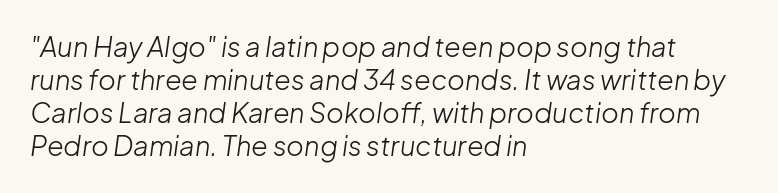
The image shows 27 px text type, italic (leaning right); set left-aligned, line spacing 1.22x, normal letter spacing, not underlined.
